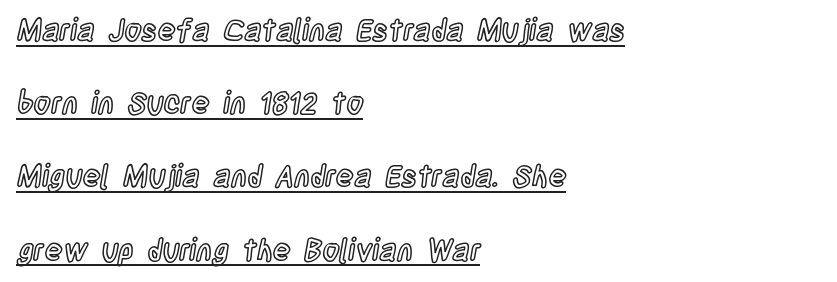
Q: Is the text italic (slanted)? A: Yes.
Q: Is the text underlined? A: Yes.
Q: How is the paragraph aligned? A: Left-aligned.
Q: Is the spacing between letters normal or unusually wide? A: Normal.
Q: Is the spacing between lines tight, normal or loose? A: Loose.
Q: Width (condensed, normal, or wide)? A: Condensed.
Q: x-height? A: Large.
Q: Monospaced? A: No.
